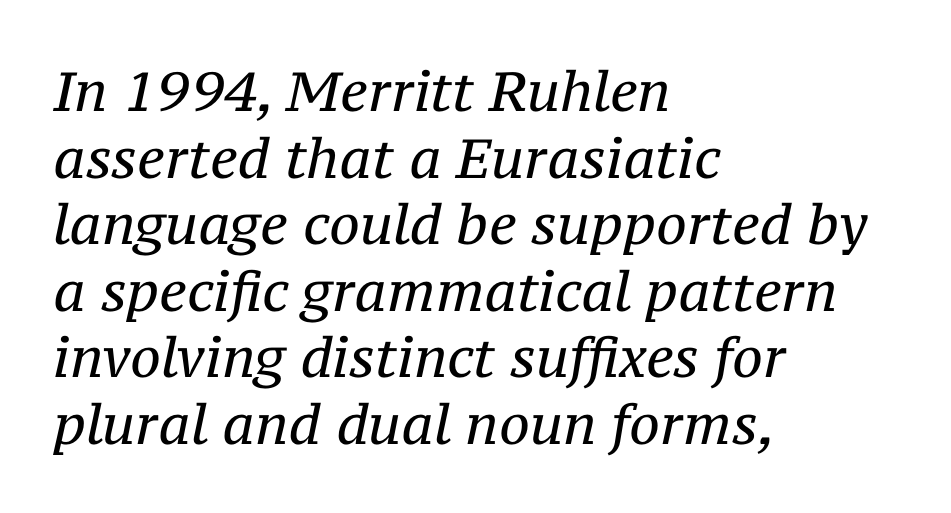
Do the characters align in a grid? No, the font is proportional. The rendering anchors every line to the left-hand side. The weight tops out at a normal text grade. An italicized treatment has been applied to the whole sample.
